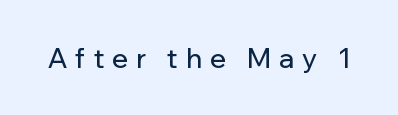
{"italic": "no", "underline": "no", "letter_spacing": "wide", "letter_spacing_em": 0.29, "glyph_px": 27}
